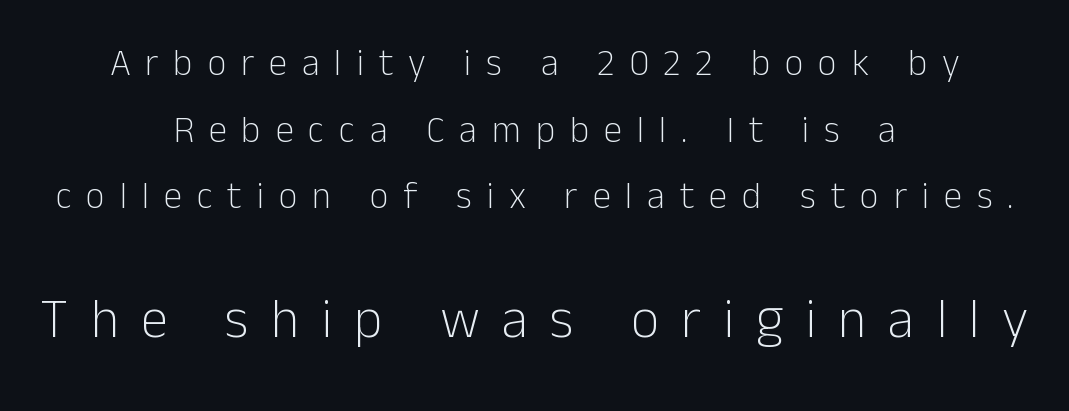
{"serif": "no", "italic": "no", "bold": "no", "weight": "light", "width": "normal", "stroke_contrast": "low", "x_height": "medium", "monospaced": "no", "underline": "no", "align": "center", "line_spacing_ratio": 1.8, "letter_spacing": "wide", "letter_spacing_em": 0.4, "larger_block": "second", "size_ratio": 1.49, "glyph_px": 55}
